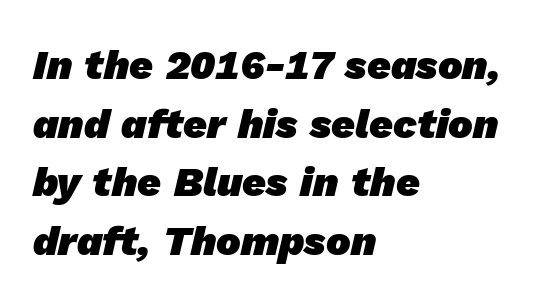
These lines carry a lot of weight — the face is fully bold. The line-height multiplier appears to be the usual default. A sans-serif font was chosen for this passage. Note the varied advance widths — an 'i' is clearly narrower than an 'm'. Type without underlining.
